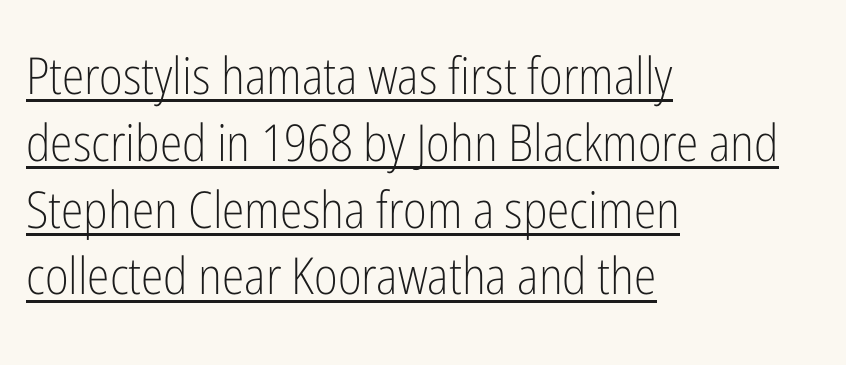
The image shows 51 px light, condensed sans-serif type, upright; set left-aligned, normal line spacing (1.31x), normal letter spacing, underlined; low stroke contrast and a medium x-height.
